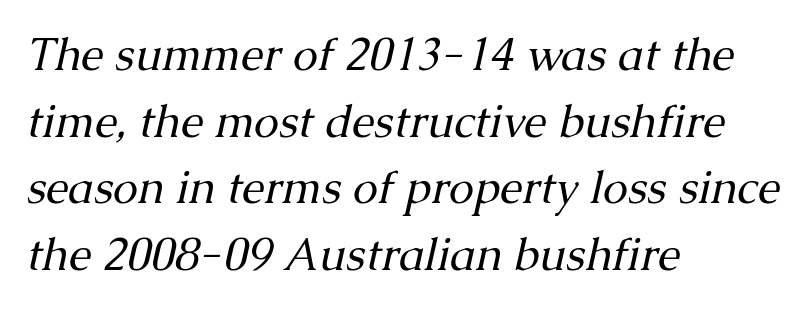
Q: Is the text bold? A: No.
Q: Is the text italic (slanted)? A: Yes, it leans right by about 13 degrees.
Q: Is the typeface a serif or a sans-serif typeface? A: Serif.
Q: Is the text underlined? A: No.
Q: How is the paragraph aligned? A: Left-aligned.
Q: Is the spacing between letters normal or unusually wide? A: Normal.
Q: Is the spacing between lines tight, normal or loose? A: Normal.
Q: Width (condensed, normal, or wide)? A: Normal.
Q: Stroke contrast? A: Medium.
Q: x-height? A: Medium.
Q: Monospaced? A: No.
